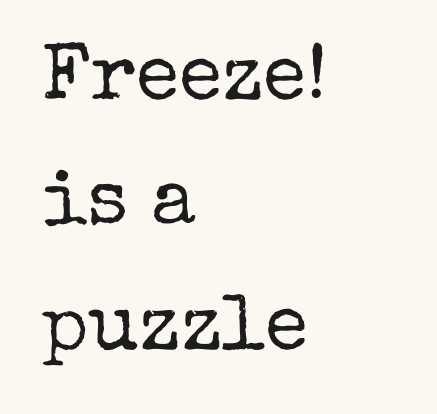
Serifs: yes, visible at the terminals of the letterforms. Here the designer chose a conventional face with non-uniform glyph widths. Interline gaps are of average width in this sample. This rendering features lettering with no underline. The type sits square on the baseline with zero lean.
